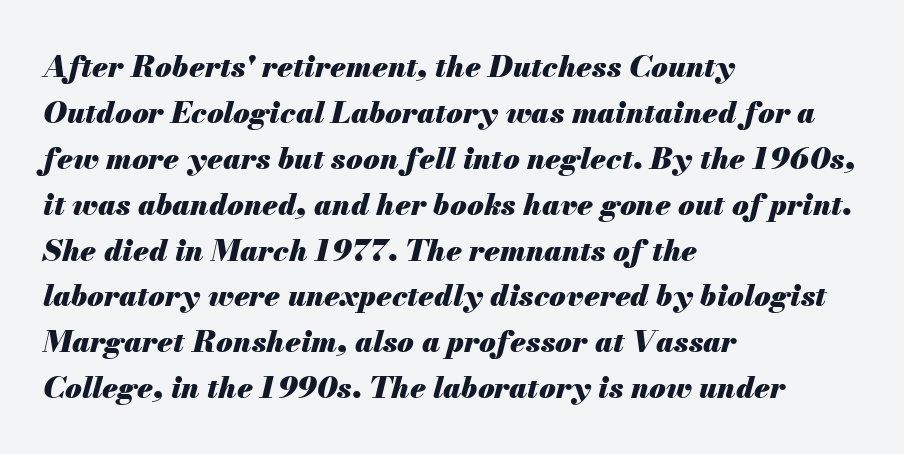
Emphasis by weight is at full strength: bold. The foot of each line stays bare and open. Notice how descenders clear the ascenders below comfortably — that's standard leading. The passage is arranged the way most books set body copy — flush left.
